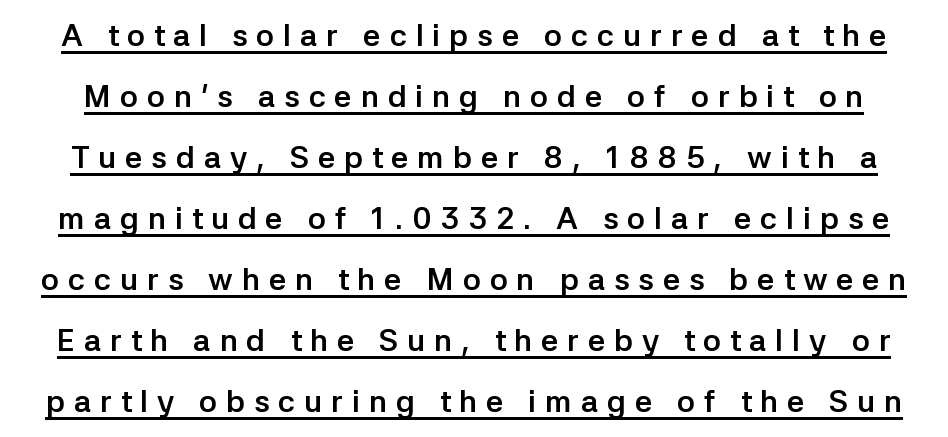
The image shows 31 px semibold sans-serif type, upright; set loose line spacing (1.97x), unusually wide letter spacing (+0.28 em), underlined; low stroke contrast and a medium x-height.
